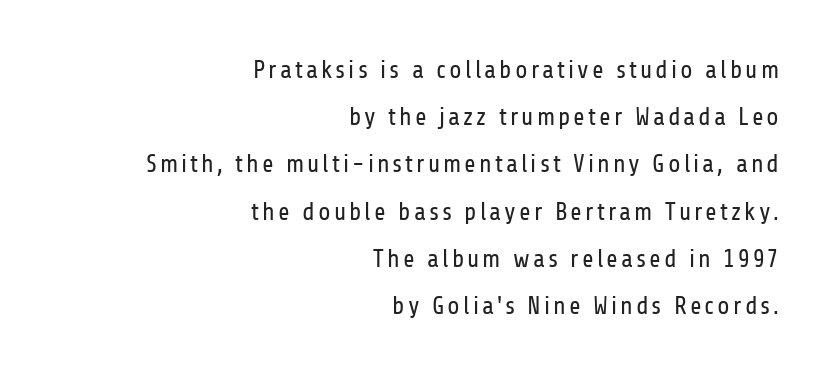
The image shows 25 px text type, upright; set right-aligned, line spacing 1.89x, not underlined.
